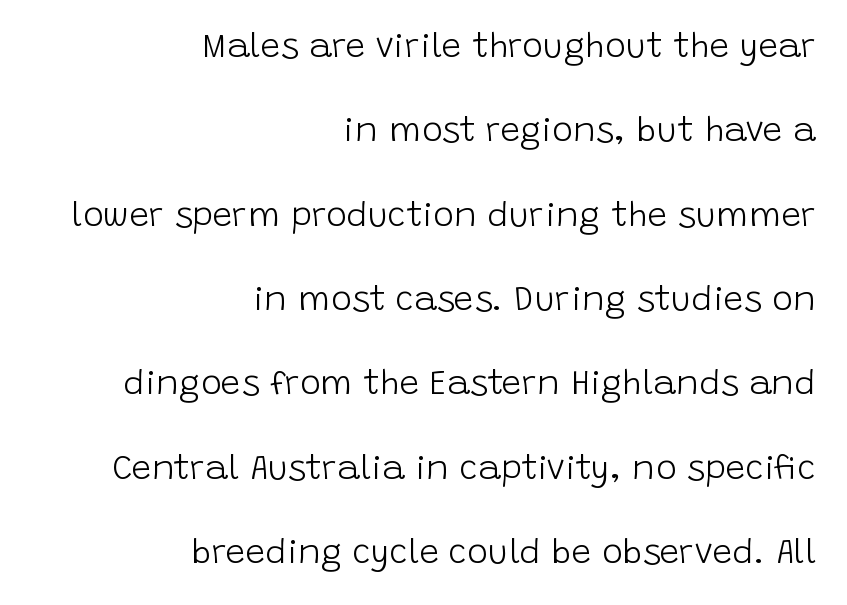
{"serif": "no", "italic": "no", "bold": "no", "weight": "light", "width": "normal", "stroke_contrast": "low", "x_height": "large", "monospaced": "no", "underline": "no", "align": "right", "line_spacing": "loose", "line_spacing_ratio": 2.41, "letter_spacing": "normal", "letter_spacing_em": 0.0, "glyph_px": 35}
